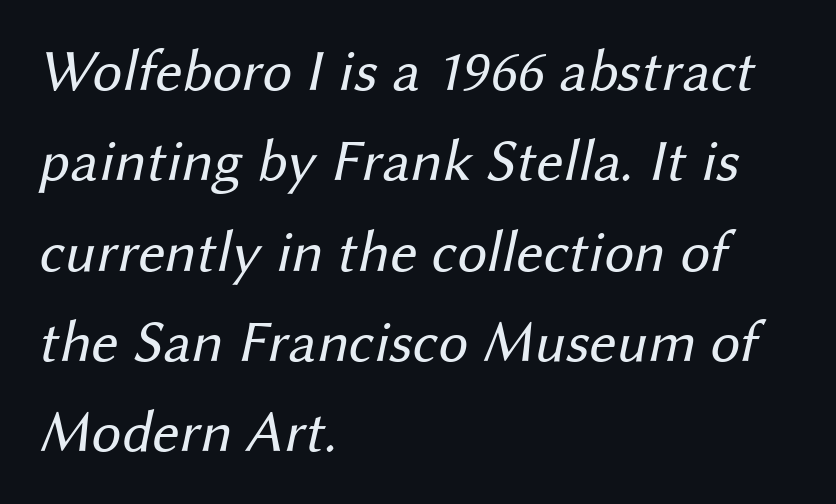
Rule under the text: the space is simply empty. You could call the tracking neutral — neither tight nor loose. All the whitespace from short lines collects on the right. To sum up the face: it is a sans, with no serifs. A light-to-regular cut is what we see here. The vertical gap from one line to the next is medium.
